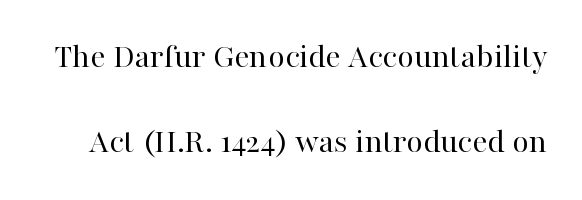
The image shows 36 px regular-weight serif type, upright; set loose line spacing (2.37x), normal letter spacing, not underlined; high stroke contrast and a medium x-height.
